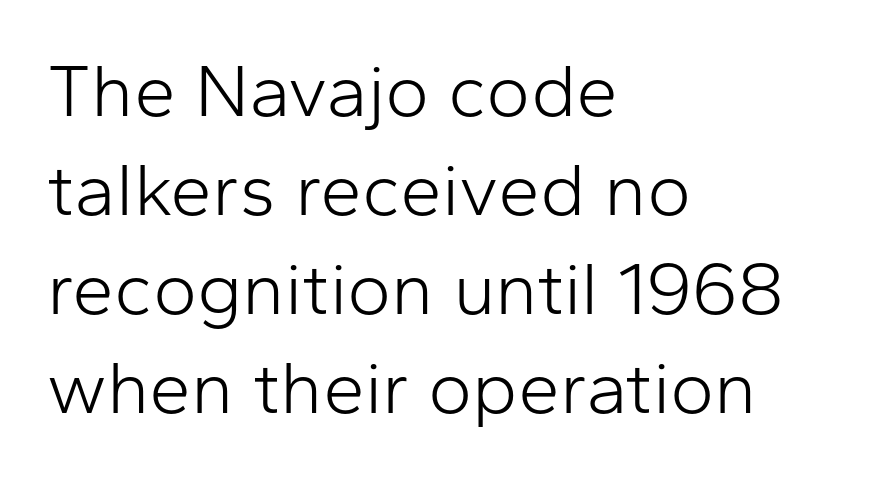
{"serif": "no", "italic": "no", "bold": "no", "weight": "light", "width": "normal", "stroke_contrast": "low", "x_height": "medium", "monospaced": "no", "underline": "no", "align": "left", "line_spacing": "normal", "line_spacing_ratio": 1.32, "letter_spacing": "normal", "letter_spacing_em": 0.0, "glyph_px": 75}
